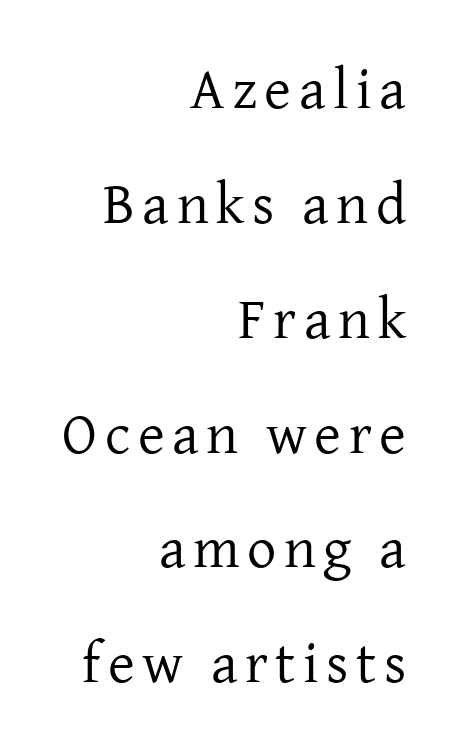
The image shows 58 px regular-weight serif type, upright; set right-aligned, loose line spacing (1.98x), not underlined; low stroke contrast and a medium x-height.
